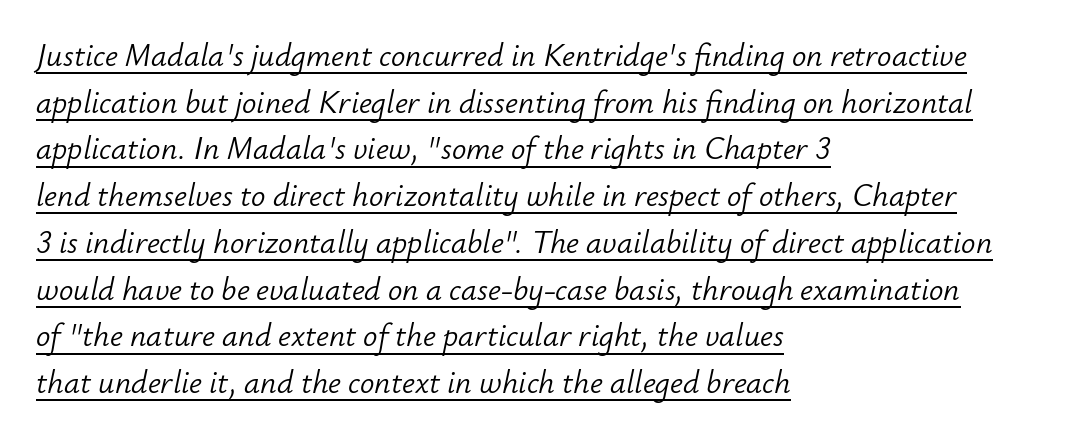
Summary of weight: not heavy and not bold. A typesetter would call this zero additional tracking. Glance below the letters and you will spot a drawn line. The face used here is proportionally spaced, like ordinary book or web type. The passage shown leans; its letterforms are oblique.
